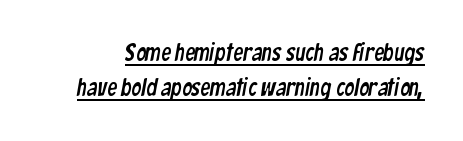
Q: Is the text underlined? A: Yes.
Q: Is the spacing between letters normal or unusually wide? A: Normal.
Q: Is the spacing between lines tight, normal or loose? A: Normal.
